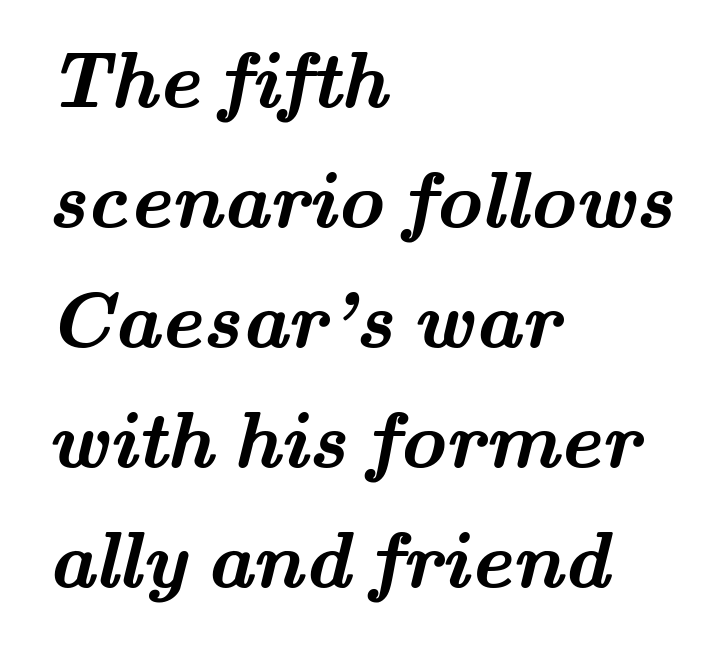
Small tapered or slab feet sit at the stroke ends, so this counts as serif. Notice how thick the strokes are: this is what a full bold looks like. A typesetter would call this proportional, since set widths differ per character. Leftover space on each line is placed entirely after the last word. Descender tails drop into unmarked territory.
